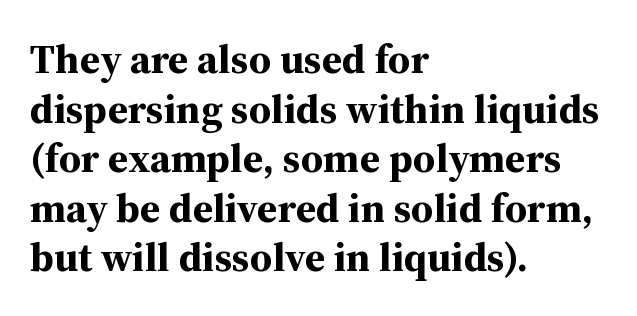
{"serif": "yes", "italic": "no", "bold": "yes", "weight": "bold", "width": "normal", "stroke_contrast": "medium", "x_height": "medium", "monospaced": "no", "underline": "no", "align": "left", "line_spacing_ratio": 1.21, "letter_spacing": "normal", "letter_spacing_em": 0.0, "glyph_px": 41}
